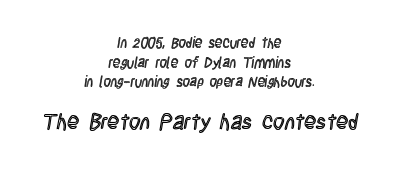
In this sample the second text group is rendered at the bigger scale. One glance says typical: line gaps are just what's usual. The rendering positions every line midway between the sides. Rule under the text: the space is simply empty.
